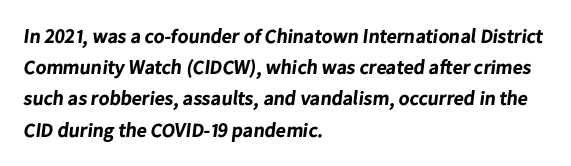
Q: Is the text bold? A: Yes.
Q: Is the text underlined? A: No.
Q: How is the paragraph aligned? A: Left-aligned.
Q: Is the spacing between letters normal or unusually wide? A: Normal.
Q: Is the spacing between lines tight, normal or loose? A: Normal.
